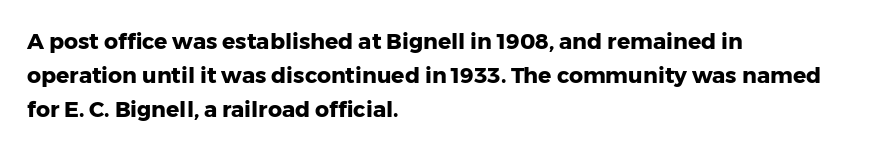
{"italic": "no", "bold": "yes", "underline": "no", "align": "left", "line_spacing": "normal", "line_spacing_ratio": 1.54, "letter_spacing": "normal", "letter_spacing_em": 0.0, "glyph_px": 22}
